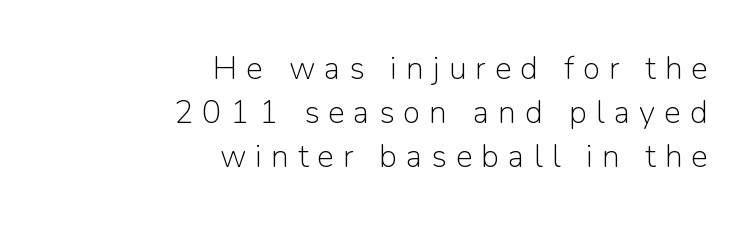
The image shows 32 px light sans-serif type, upright; set right-aligned, normal line spacing (1.38x), unusually wide letter spacing (+0.28 em), not underlined; low stroke contrast and a medium x-height.
